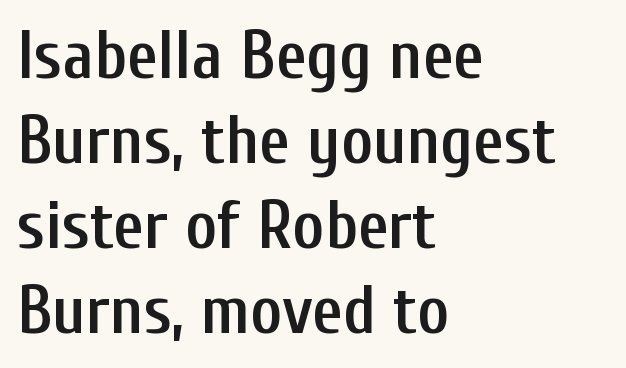
{"serif": "no", "italic": "no", "bold": "semi", "weight": "semibold", "width": "condensed", "stroke_contrast": "low", "x_height": "medium", "monospaced": "no", "underline": "no", "align": "left", "line_spacing": "normal", "line_spacing_ratio": 1.25, "letter_spacing": "normal", "letter_spacing_em": 0.0, "glyph_px": 68}
